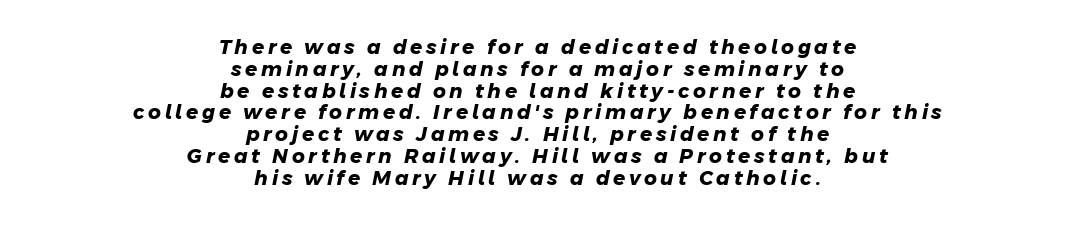
Q: Is the text bold? A: Yes.
Q: Is the text underlined? A: No.
Q: How is the paragraph aligned? A: Centered.
Q: Is the spacing between lines tight, normal or loose? A: Tight.
